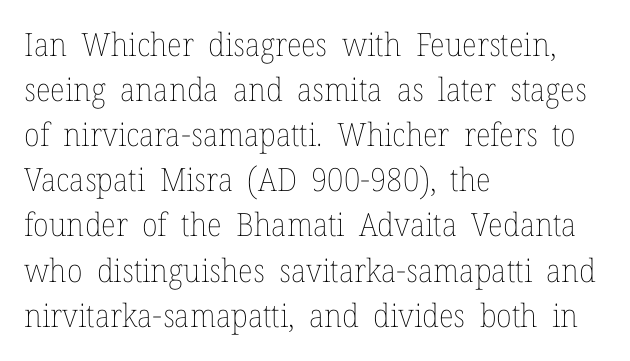
The lettering stays uniformly vertical, giving the passage a roman look. All the whitespace from short lines collects on the right. Beneath every word, the page is bare. What stands out about the letter spacing? Nothing — it is the standard amount. Weight: not bold — regular or lighter.
